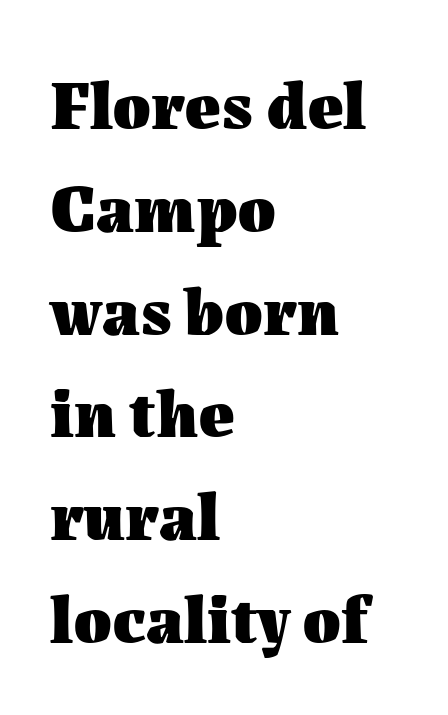
The image shows 69 px heavy type, upright; set left-aligned, normal line spacing (1.49x), normal letter spacing, not underlined; medium stroke contrast and a medium x-height.
